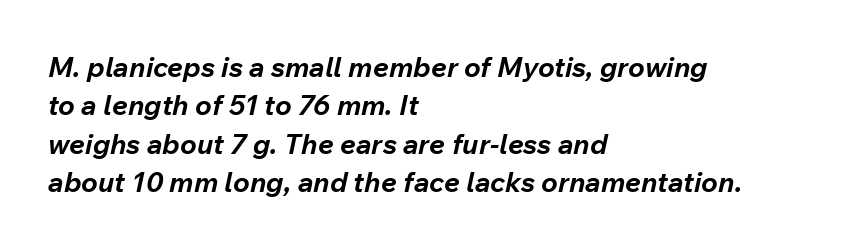
Q: Is the text bold? A: Yes.
Q: Is the text italic (slanted)? A: Yes, it leans right by about 12 degrees.
Q: Is the text underlined? A: No.
Q: How is the paragraph aligned? A: Left-aligned.
Q: Is the spacing between letters normal or unusually wide? A: Normal.
Q: Is the spacing between lines tight, normal or loose? A: Normal.
Q: Width (condensed, normal, or wide)? A: Normal.
Q: Stroke contrast? A: Low.
Q: x-height? A: Medium.
Q: Monospaced? A: No.
